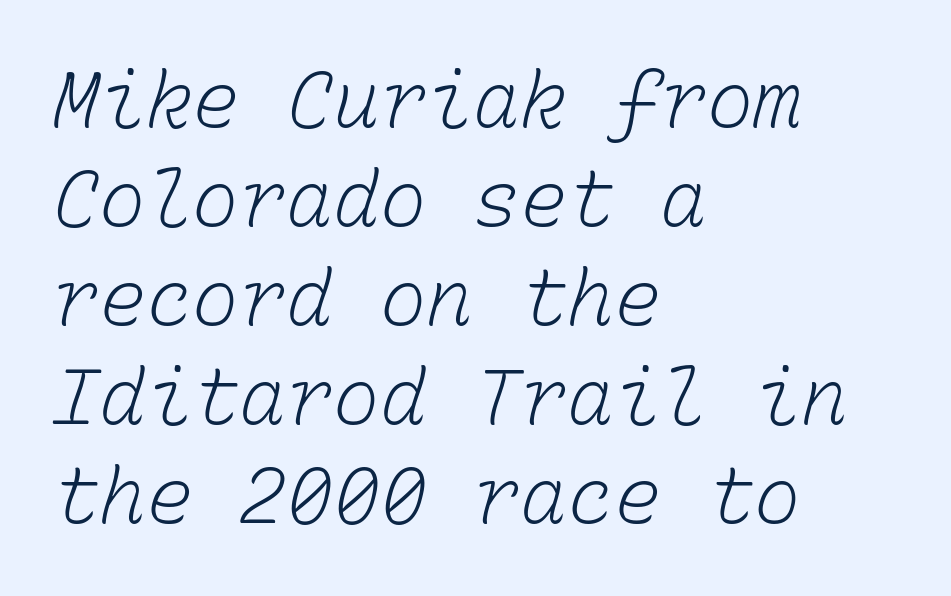
The image shows 78 px light type, monospaced; set left-aligned, normal line spacing (1.27x), normal letter spacing, not underlined; low stroke contrast and a medium x-height.
